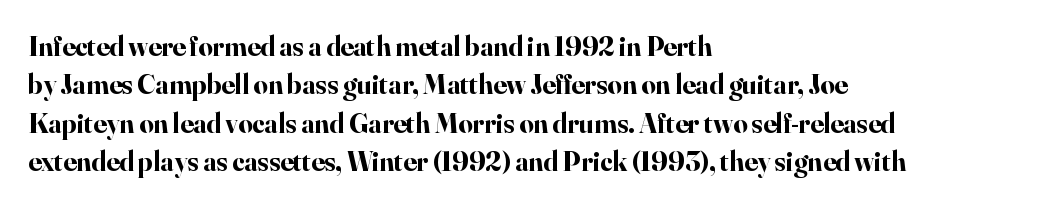
{"serif": "yes", "italic": "no", "bold": "yes", "weight": "bold", "width": "normal", "stroke_contrast": "high", "x_height": "small", "monospaced": "no", "underline": "no", "align": "left", "line_spacing": "normal", "line_spacing_ratio": 1.37, "letter_spacing": "normal", "letter_spacing_em": 0.0, "glyph_px": 28}
